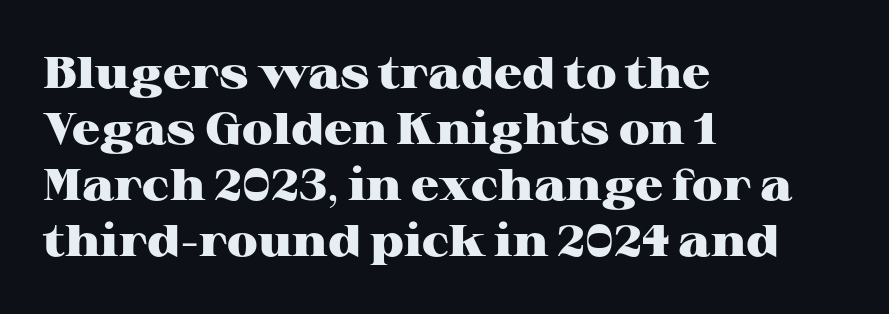
Q: Is the text bold? A: Yes.
Q: Is the text italic (slanted)? A: No, it is upright.
Q: Is the typeface a serif or a sans-serif typeface? A: Serif.
Q: Is the text underlined? A: No.
Q: How is the paragraph aligned? A: Left-aligned.
Q: Is the spacing between letters normal or unusually wide? A: Normal.
Q: Is the spacing between lines tight, normal or loose? A: Normal.
Q: Width (condensed, normal, or wide)? A: Wide.
Q: Stroke contrast? A: High.
Q: x-height? A: Medium.
Q: Monospaced? A: No.
